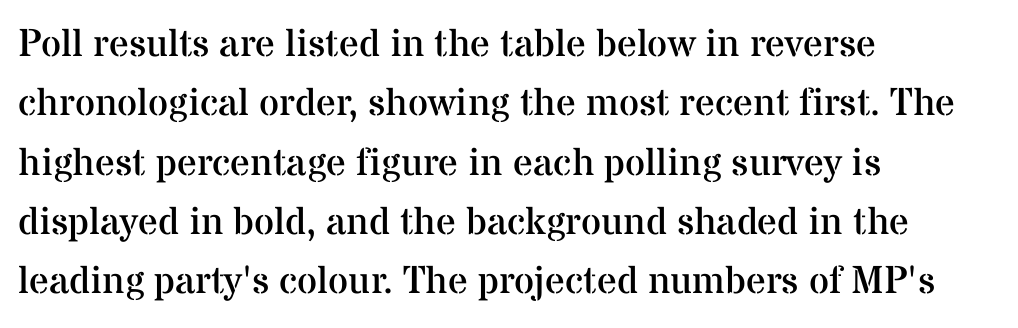
The image shows 39 px regular-weight serif type, upright; set left-aligned, normal line spacing (1.52x), normal letter spacing, not underlined; medium stroke contrast and a medium x-height.
